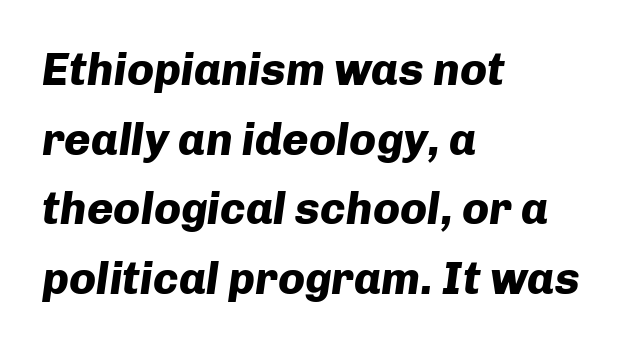
{"italic": "yes", "lean": "right", "slant_degrees": 8, "bold": "yes", "weight": "heavy", "width": "normal", "stroke_contrast": "low", "x_height": "medium", "monospaced": "no", "underline": "no", "align": "left", "line_spacing": "normal", "line_spacing_ratio": 1.55, "letter_spacing": "normal", "letter_spacing_em": 0.0, "glyph_px": 45}
